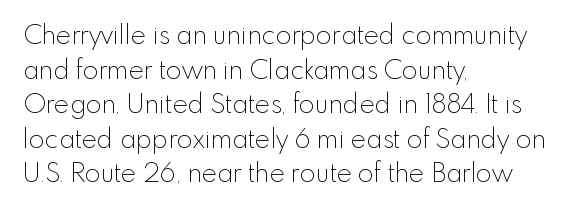
{"italic": "no", "bold": "no", "underline": "no", "align": "left", "line_spacing": "normal", "line_spacing_ratio": 1.33, "letter_spacing": "normal", "letter_spacing_em": 0.0, "glyph_px": 26}
